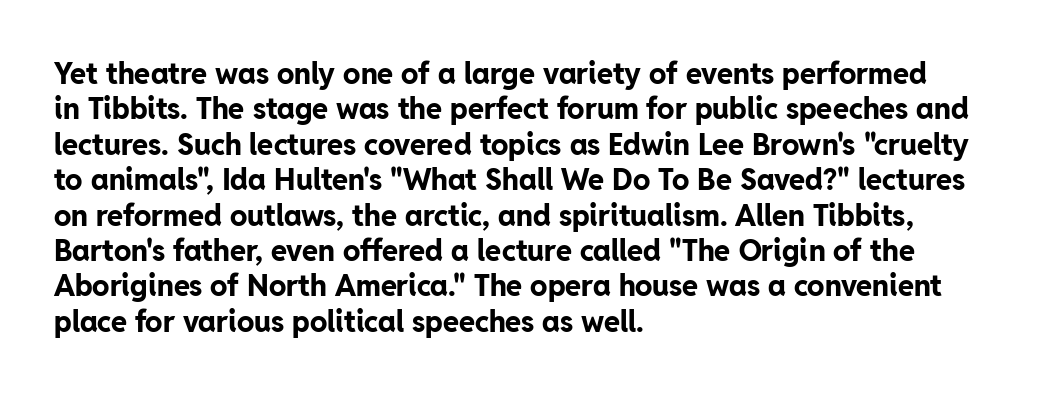
Q: Is the text bold? A: Yes.
Q: Is the text italic (slanted)? A: No, it is upright.
Q: Is the typeface a serif or a sans-serif typeface? A: Sans-serif.
Q: Is the text underlined? A: No.
Q: How is the paragraph aligned? A: Left-aligned.
Q: Is the spacing between letters normal or unusually wide? A: Normal.
Q: Width (condensed, normal, or wide)? A: Normal.
Q: Stroke contrast? A: Low.
Q: x-height? A: Medium.
Q: Monospaced? A: No.
